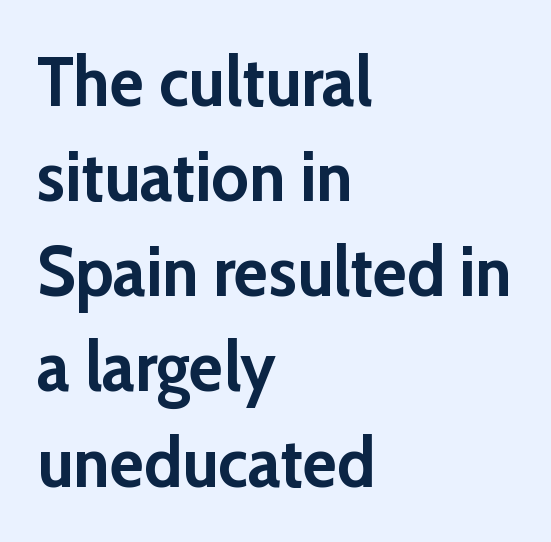
Q: Is the text bold? A: Yes.
Q: Is the text italic (slanted)? A: No, it is upright.
Q: Is the typeface a serif or a sans-serif typeface? A: Sans-serif.
Q: Is the text underlined? A: No.
Q: How is the paragraph aligned? A: Left-aligned.
Q: Is the spacing between letters normal or unusually wide? A: Normal.
Q: Is the spacing between lines tight, normal or loose? A: Normal.
Q: Width (condensed, normal, or wide)? A: Normal.
Q: Stroke contrast? A: Low.
Q: x-height? A: Medium.
Q: Monospaced? A: No.
